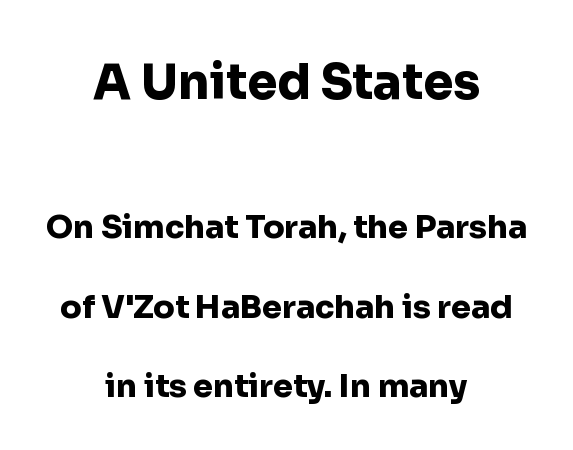
The image shows 48 px heavy sans-serif type, upright; set centered, loose line spacing (2.49x), normal letter spacing, not underlined; the first (top) block is 1.5x larger; low stroke contrast and a medium x-height.
